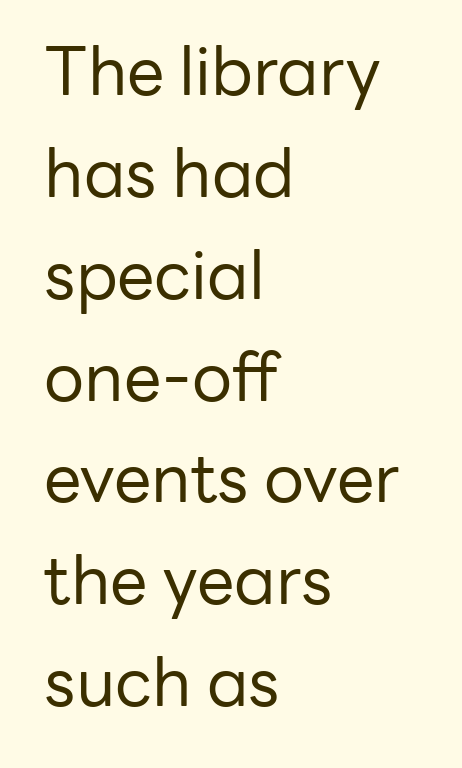
Is the stroke heavy? The answer is a plain regular-or-lighter. Bare-footed words on every line. Font category for this specimen: sans-serif. Left-aligned paragraph, ragged on the right. Spacing verdict: proportional, widths tailored to each character. Tracking value appears to be zero — textbook default spacing.
